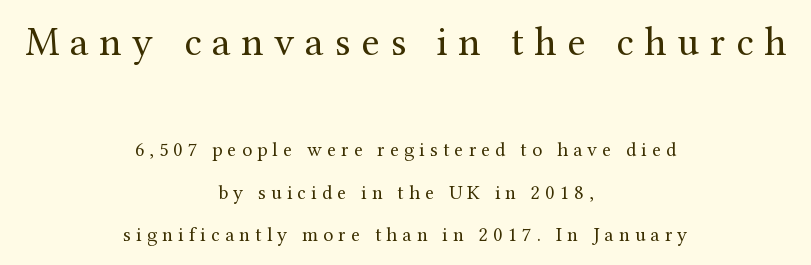
There is plenty of visible air inserted between adjacent glyphs. Letters rest on an invisible, unmarked baseline. This is roman type, the default non-slanted kind. Font category for this specimen: serif.
